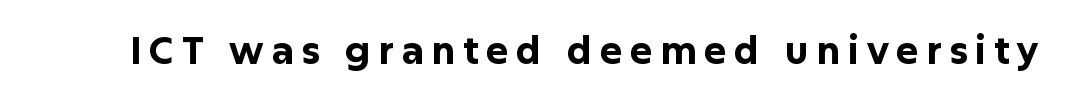
{"serif": "no", "italic": "no", "bold": "yes", "weight": "bold", "width": "normal", "stroke_contrast": "low", "x_height": "medium", "monospaced": "no", "underline": "no", "glyph_px": 38}
